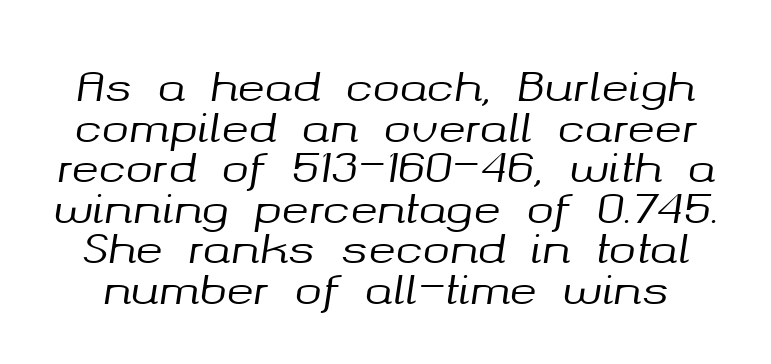
You could call the tracking neutral — neither tight nor loose. Style check: oblique. Nobody drew a line under any word here. What's the leading like? Squeezed, with rows nearly overlapping.
